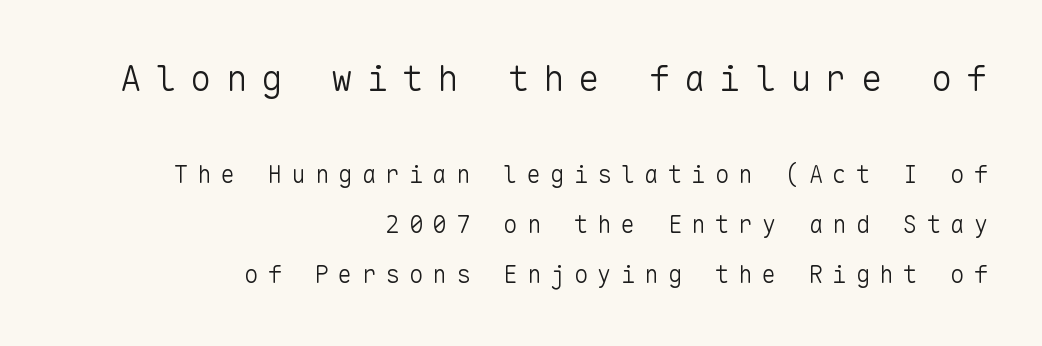
Q: Is the text bold? A: No.
Q: Is the text italic (slanted)? A: No, it is upright.
Q: Is the typeface a serif or a sans-serif typeface? A: Sans-serif.
Q: Is the text underlined? A: No.
Q: How is the paragraph aligned? A: Right-aligned.
Q: Is the spacing between letters normal or unusually wide? A: Unusually wide.
Q: Is the spacing between lines tight, normal or loose? A: Loose.
Q: Which block of text is set in a larger size, the first (top) or the second (bottom)? A: The first (top) one.
Q: Width (condensed, normal, or wide)? A: Normal.
Q: Stroke contrast? A: Low.
Q: x-height? A: Medium.
Q: Monospaced? A: Yes.
